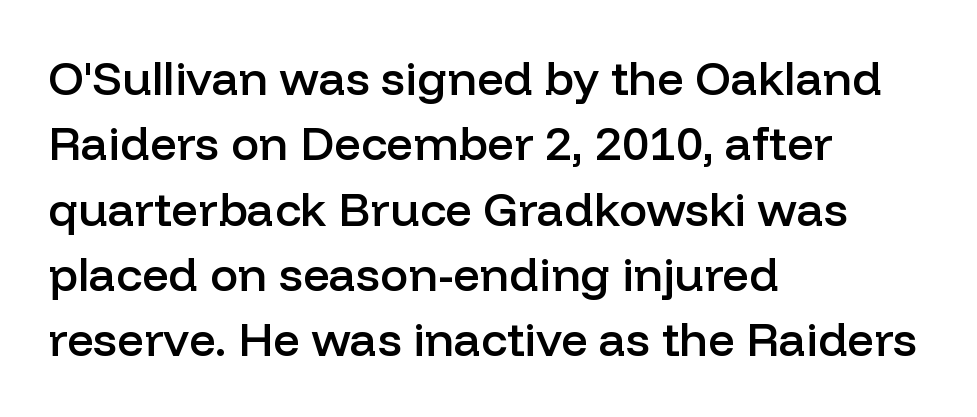
The image shows 47 px semibold sans-serif type, upright; set left-aligned, normal line spacing (1.39x), normal letter spacing, not underlined; low stroke contrast and a medium x-height.
